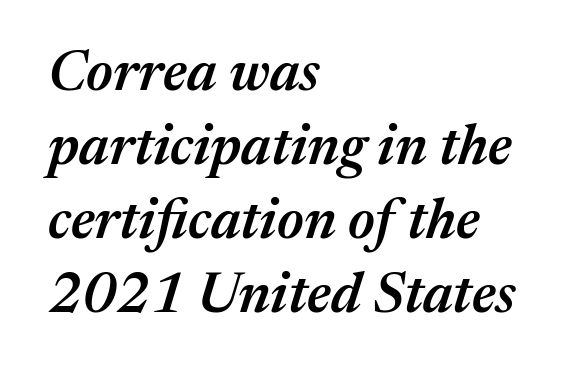
Do the characters align in a grid? No, the font is proportional. These lines sit exactly where default settings would place them. Anything drawn beneath the words? Only blank space. Every character sits at an angle, as italics do. The line texture is even and compact thanks to regular tracking. The text block is weighted toward the left margin, trailing off unevenly rightward.
